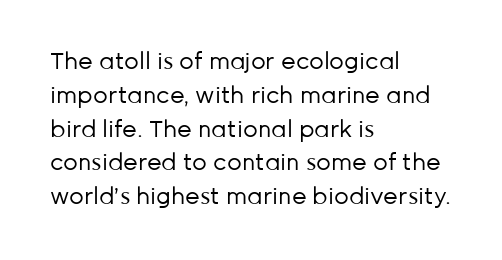
Just letters on the line, the space beneath them empty. Evenly set lines give the paragraph a standard silhouette. Heft: none added — not bold. Notice how the passage keeps a crisp vertical edge on the left only. No extra tracking has been applied to these lines. A roman cut, with each character standing at attention.
